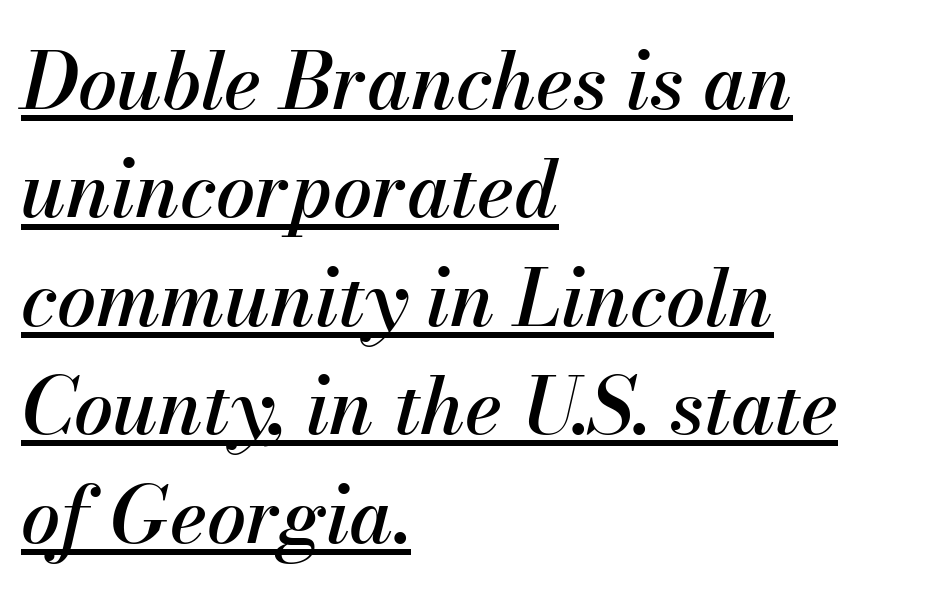
Q: Is the text italic (slanted)? A: Yes, it leans right by about 13 degrees.
Q: Is the text underlined? A: Yes.
Q: How is the paragraph aligned? A: Left-aligned.
Q: Is the spacing between letters normal or unusually wide? A: Normal.
Q: Is the spacing between lines tight, normal or loose? A: Normal.
Q: Width (condensed, normal, or wide)? A: Normal.
Q: Stroke contrast? A: Medium.
Q: x-height? A: Small.
Q: Monospaced? A: No.
